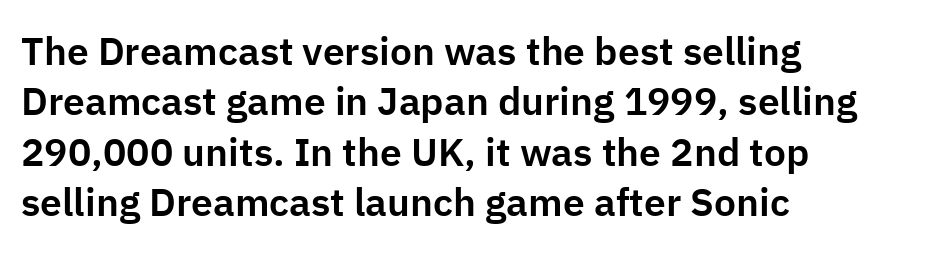
The image shows 39 px sans-serif type, upright; set left-aligned, normal line spacing (1.29x), normal letter spacing, not underlined; low stroke contrast and a medium x-height.
